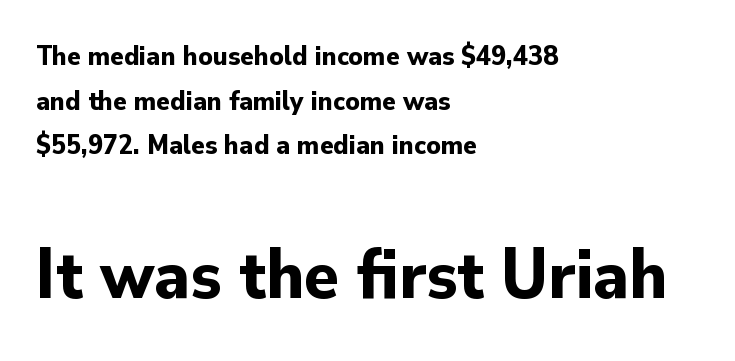
The image shows 71 px bold sans-serif type, upright; set left-aligned, normal line spacing (1.59x), normal letter spacing, not underlined; the second (bottom) block is 2.54x larger; low stroke contrast and a small x-height.
